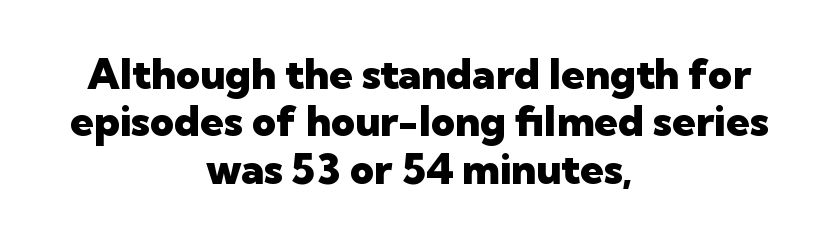
The axis of the letterforms is exactly vertical. Pretty heavy lettering here — definitely bold. Any mark beneath the type? The region is blank. No extra tracking has been applied to these lines. Horizontal alignment here is central, giving a formal, balanced look. Whoever set this chose condensed vertical rhythm over breathing room.
